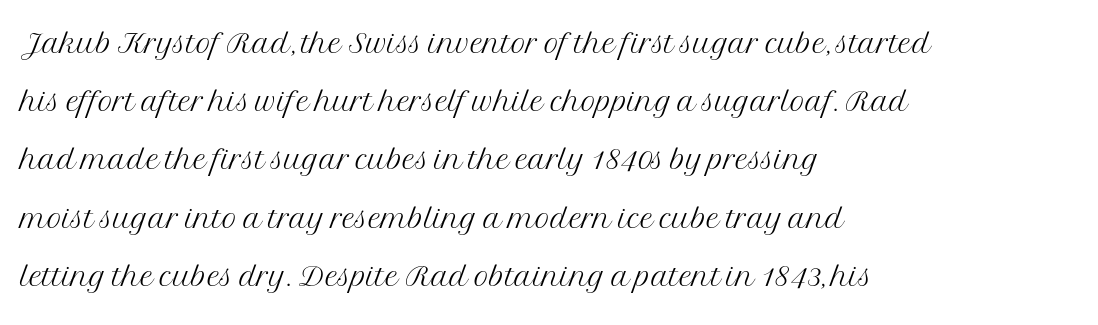
The image shows 41 px light serif type; set left-aligned, normal line spacing (1.42x), normal letter spacing, not underlined; medium stroke contrast and a medium x-height.
